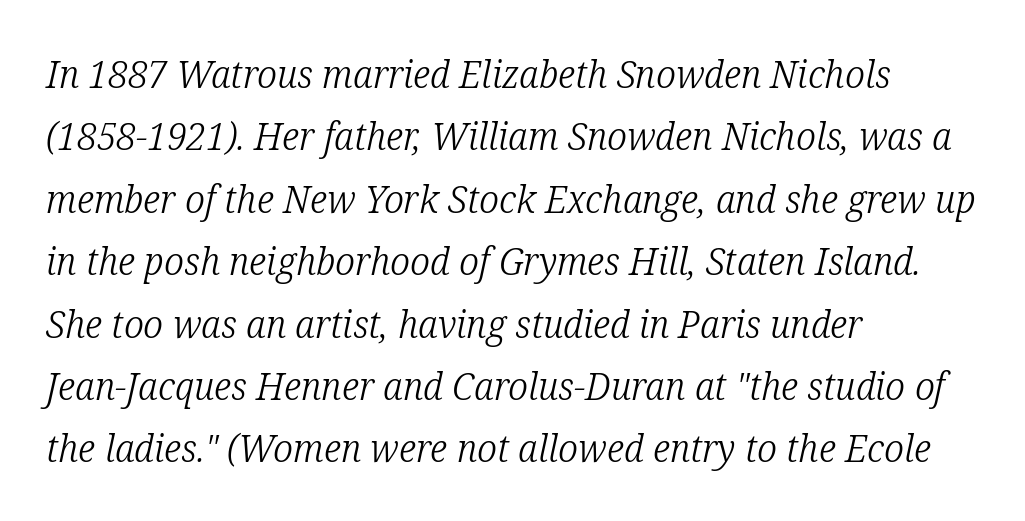
Q: Is the text bold? A: No.
Q: Is the text italic (slanted)? A: Yes, it leans right by about 12 degrees.
Q: Is the typeface a serif or a sans-serif typeface? A: Serif.
Q: Is the text underlined? A: No.
Q: How is the paragraph aligned? A: Left-aligned.
Q: Is the spacing between letters normal or unusually wide? A: Normal.
Q: Is the spacing between lines tight, normal or loose? A: Normal.
Q: Width (condensed, normal, or wide)? A: Condensed.
Q: Stroke contrast? A: Low.
Q: x-height? A: Medium.
Q: Monospaced? A: No.
